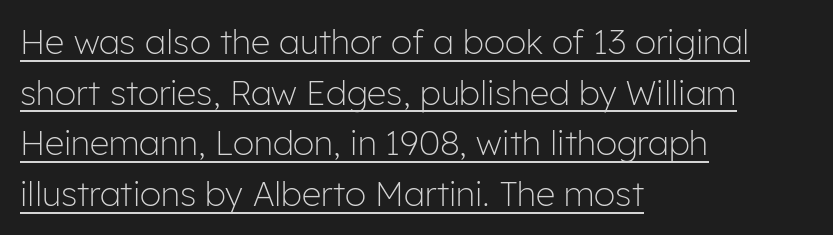
Q: Is the text bold? A: No.
Q: Is the text italic (slanted)? A: No, it is upright.
Q: Is the typeface a serif or a sans-serif typeface? A: Sans-serif.
Q: Is the text underlined? A: Yes.
Q: How is the paragraph aligned? A: Left-aligned.
Q: Is the spacing between letters normal or unusually wide? A: Normal.
Q: Is the spacing between lines tight, normal or loose? A: Normal.
Q: Width (condensed, normal, or wide)? A: Normal.
Q: Stroke contrast? A: Low.
Q: x-height? A: Medium.
Q: Monospaced? A: No.
